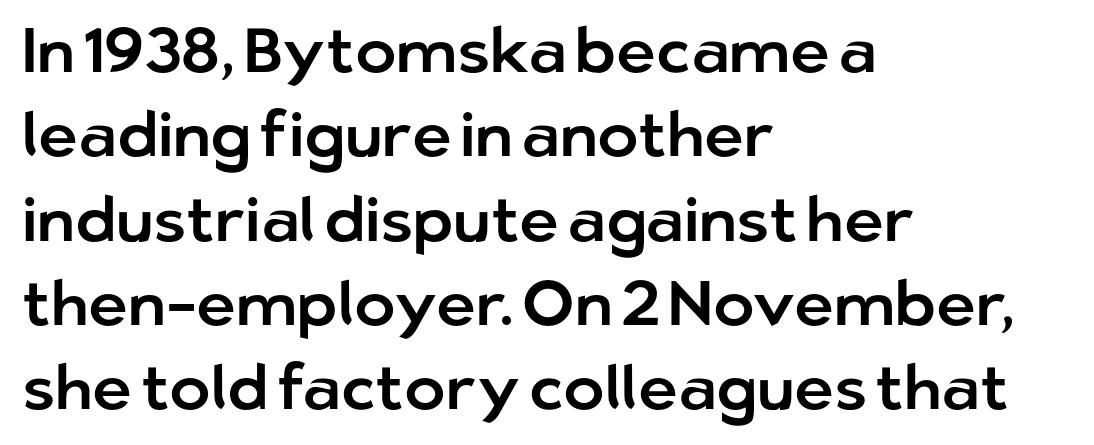
{"serif": "no", "italic": "no", "width": "normal", "stroke_contrast": "low", "x_height": "medium", "monospaced": "no", "underline": "no", "align": "left", "line_spacing": "normal", "line_spacing_ratio": 1.36, "letter_spacing": "normal", "letter_spacing_em": 0.0, "glyph_px": 62}
